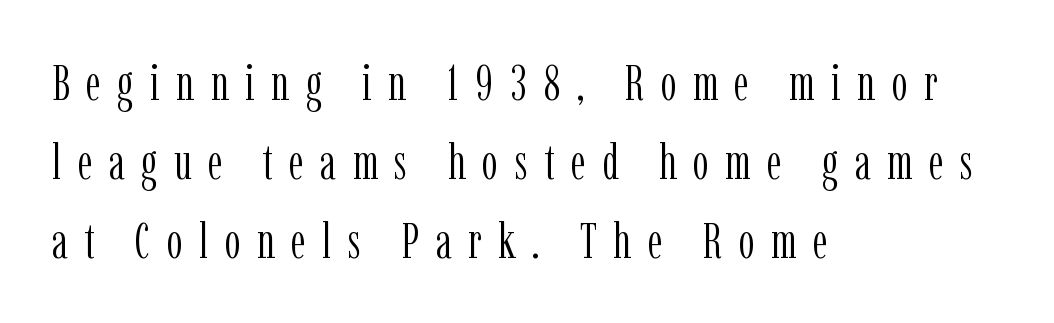
The image shows 50 px light, condensed serif type, upright; set left-aligned, normal line spacing (1.58x), unusually wide letter spacing (+0.33 em), not underlined; low stroke contrast and a medium x-height.
